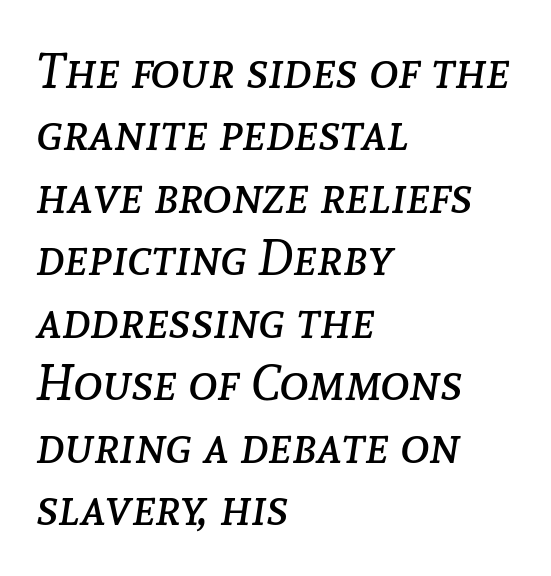
Q: Is the text bold? A: No.
Q: Is the text italic (slanted)? A: Yes, it leans right by about 8 degrees.
Q: Is the text underlined? A: No.
Q: How is the paragraph aligned? A: Left-aligned.
Q: Is the spacing between letters normal or unusually wide? A: Normal.
Q: Is the spacing between lines tight, normal or loose? A: Normal.
Q: Width (condensed, normal, or wide)? A: Normal.
Q: Stroke contrast? A: Low.
Q: x-height? A: Medium.
Q: Monospaced? A: No.
